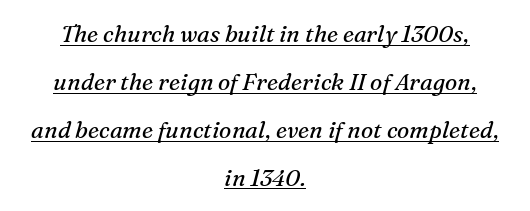
{"italic": "yes", "lean": "right", "slant_degrees": 16, "bold": "no", "underline": "yes", "align": "center", "line_spacing": "loose", "line_spacing_ratio": 2.08, "letter_spacing": "normal", "letter_spacing_em": 0.0, "glyph_px": 23}
